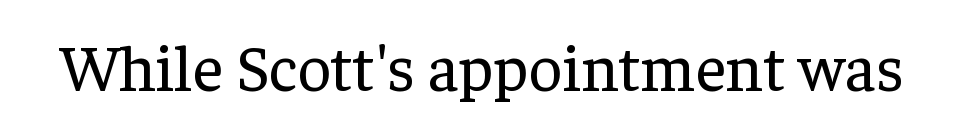
Descenders are the only things crossing below the line. Standard letterfit; no display-style spreading of the glyphs. Here the designer chose a conventional face with non-uniform glyph widths. Type style note: has serifs. Upright lettering throughout.
